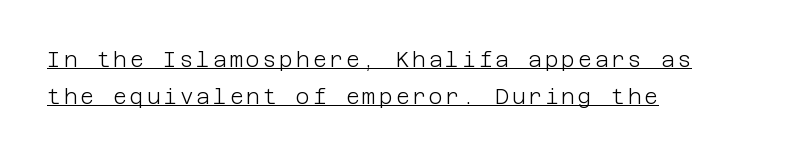
The image shows 21 px text type, upright; set left-aligned, line spacing 1.74x, underlined.
